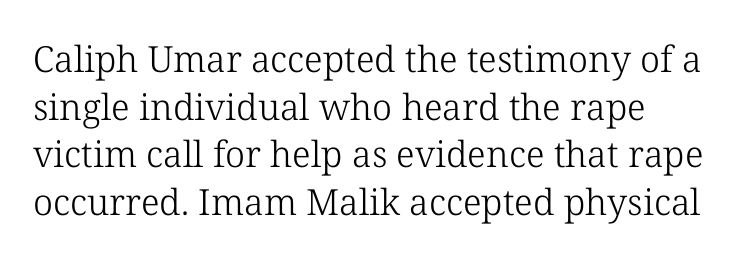
Q: Is the text bold? A: No.
Q: Is the text italic (slanted)? A: No, it is upright.
Q: Is the typeface a serif or a sans-serif typeface? A: Serif.
Q: Is the text underlined? A: No.
Q: Is the spacing between letters normal or unusually wide? A: Normal.
Q: Is the spacing between lines tight, normal or loose? A: Normal.
Q: Width (condensed, normal, or wide)? A: Normal.
Q: Stroke contrast? A: Low.
Q: x-height? A: Medium.
Q: Monospaced? A: No.
